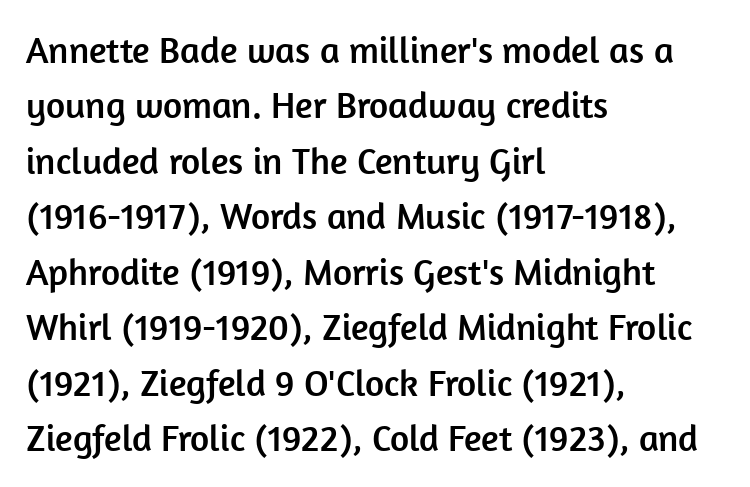
The image shows 37 px sans-serif type, upright; set left-aligned, normal line spacing (1.5x), normal letter spacing, not underlined; low stroke contrast and a medium x-height.
